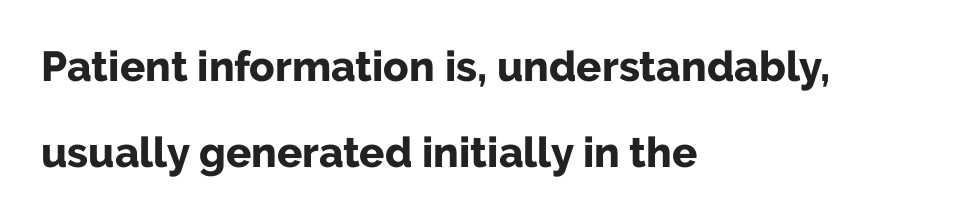
The image shows 42 px bold sans-serif type, upright; set left-aligned, loose line spacing (2.05x), normal letter spacing, not underlined; low stroke contrast and a medium x-height.
